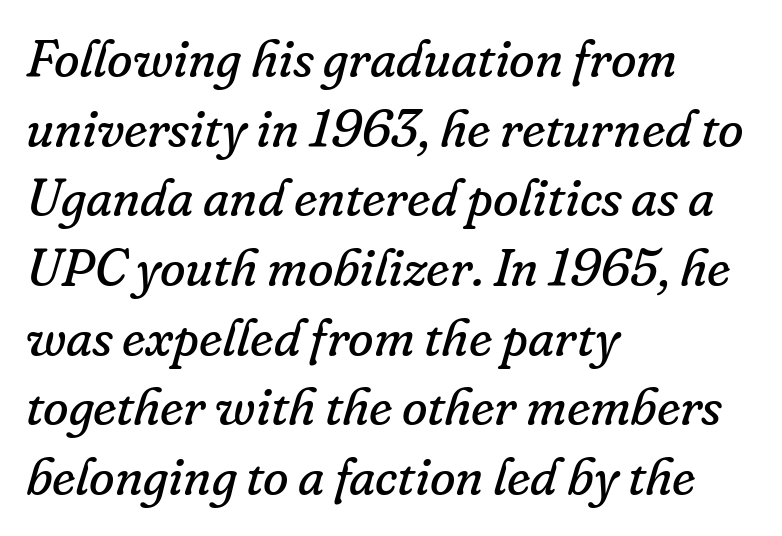
Is there much room between lines? A standard amount, neither cramped nor airy. Alignment: flush left. The characters display serif detailing at their extremities. Think of a printed novel: that variable character pitch is what you see here. Yep, that's italic — everything's leaning. The string is rendered with underlining switched off.
